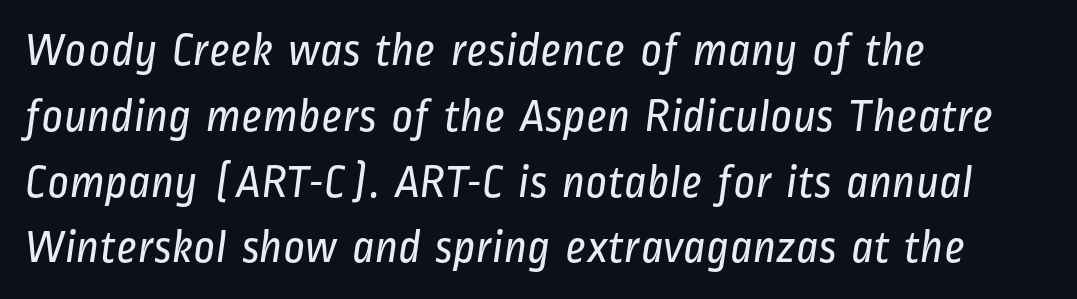
{"serif": "no", "bold": "no", "weight": "regular", "width": "condensed", "stroke_contrast": "low", "x_height": "medium", "monospaced": "no", "underline": "no", "align": "left", "line_spacing": "normal", "line_spacing_ratio": 1.4, "letter_spacing": "normal", "letter_spacing_em": 0.0, "glyph_px": 47}
